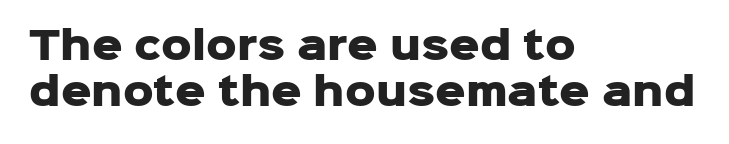
Q: Is the text bold? A: Yes.
Q: Is the text italic (slanted)? A: No, it is upright.
Q: Is the typeface a serif or a sans-serif typeface? A: Sans-serif.
Q: Is the text underlined? A: No.
Q: How is the paragraph aligned? A: Left-aligned.
Q: Is the spacing between letters normal or unusually wide? A: Normal.
Q: Width (condensed, normal, or wide)? A: Normal.
Q: Stroke contrast? A: Low.
Q: x-height? A: Medium.
Q: Monospaced? A: No.
